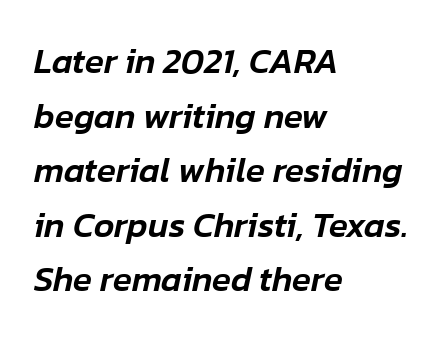
The image shows 35 px text type, italic (leaning right); set left-aligned, normal line spacing (1.56x), normal letter spacing, not underlined; low stroke contrast and a medium x-height.
